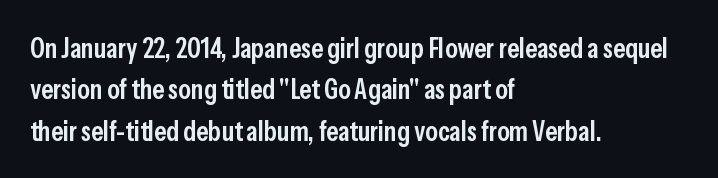
Underline: absent. Typographically, this falls in the sans-serif category. Each line starts at the same left margin while the right side varies. How are the letters spaced? Ordinarily, with no added tracking. No italicization has been applied; the sample stays upright.
